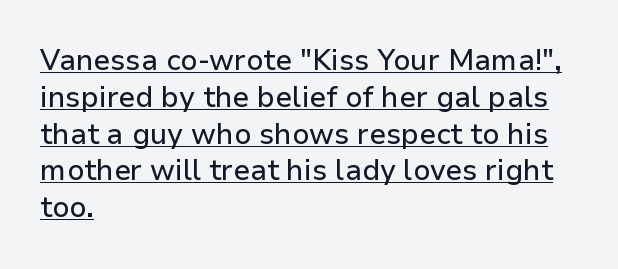
{"serif": "no", "italic": "no", "width": "normal", "stroke_contrast": "low", "x_height": "medium", "monospaced": "no", "underline": "yes", "align": "left", "line_spacing": "normal", "line_spacing_ratio": 1.27, "letter_spacing": "normal", "letter_spacing_em": 0.0, "glyph_px": 29}
